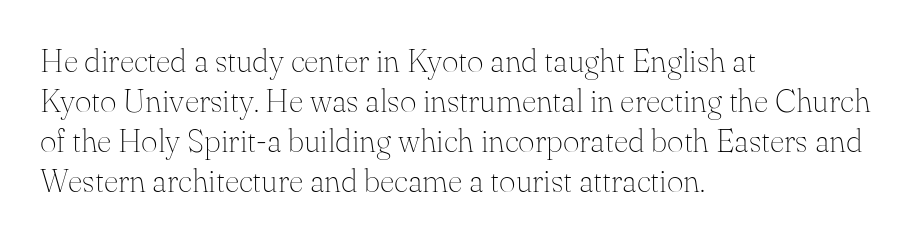
{"serif": "yes", "italic": "no", "bold": "no", "weight": "thin", "width": "normal", "stroke_contrast": "medium", "x_height": "small", "monospaced": "no", "underline": "no", "align": "left", "line_spacing": "normal", "line_spacing_ratio": 1.25, "letter_spacing": "normal", "letter_spacing_em": 0.0, "glyph_px": 32}
